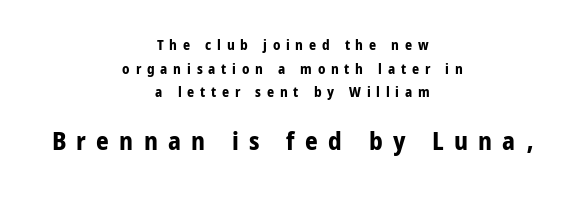
{"italic": "no", "bold": "yes", "underline": "no", "align": "center", "line_spacing": "normal", "line_spacing_ratio": 1.68, "letter_spacing": "wide", "letter_spacing_em": 0.41, "larger_block": "second", "size_ratio": 1.79, "glyph_px": 25}
